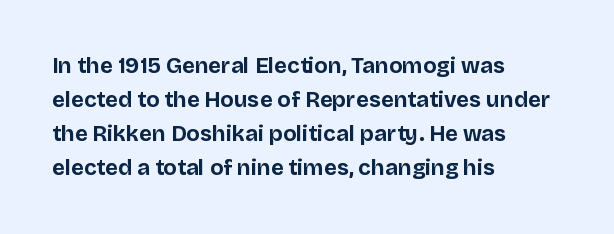
The image shows 22 px bold type, upright; set left-aligned, normal line spacing (1.55x), normal letter spacing, not underlined.
